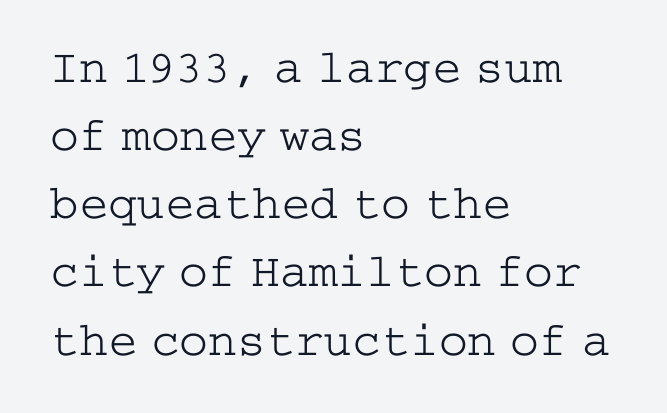
Q: Is the text bold? A: No.
Q: Is the text italic (slanted)? A: No, it is upright.
Q: Is the typeface a serif or a sans-serif typeface? A: Serif.
Q: Is the text underlined? A: No.
Q: How is the paragraph aligned? A: Left-aligned.
Q: Is the spacing between letters normal or unusually wide? A: Normal.
Q: Is the spacing between lines tight, normal or loose? A: Normal.
Q: Width (condensed, normal, or wide)? A: Wide.
Q: Stroke contrast? A: Low.
Q: x-height? A: Medium.
